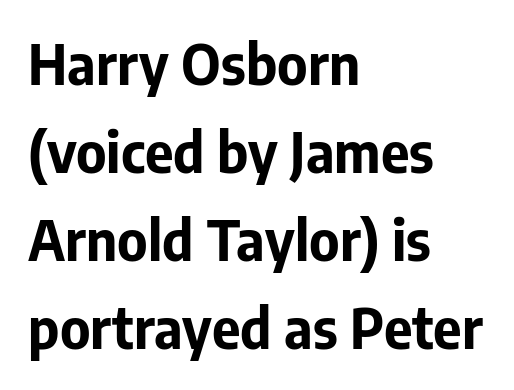
The image shows 55 px bold sans-serif type, upright; set left-aligned, normal line spacing (1.6x), normal letter spacing, not underlined; low stroke contrast and a medium x-height.
